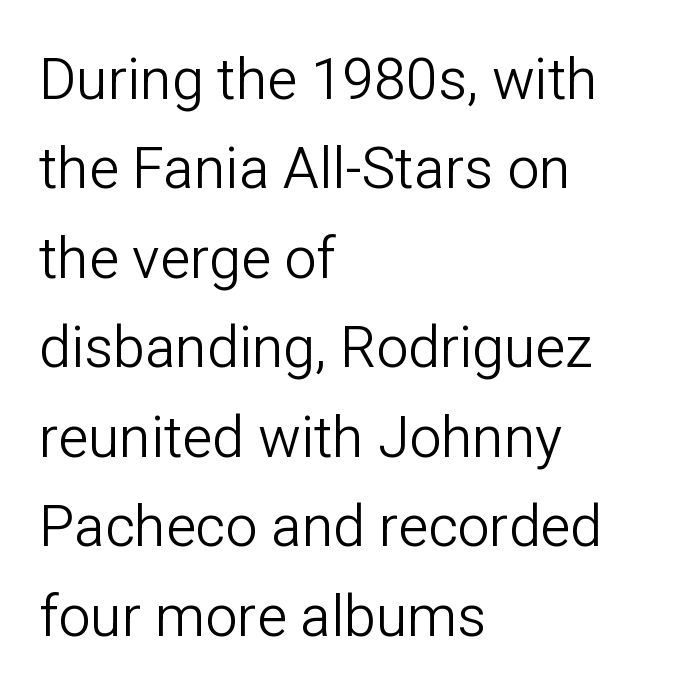
Q: Is the text bold? A: No.
Q: Is the text italic (slanted)? A: No, it is upright.
Q: Is the typeface a serif or a sans-serif typeface? A: Sans-serif.
Q: Is the text underlined? A: No.
Q: How is the paragraph aligned? A: Left-aligned.
Q: Is the spacing between letters normal or unusually wide? A: Normal.
Q: Is the spacing between lines tight, normal or loose? A: Normal.
Q: Width (condensed, normal, or wide)? A: Normal.
Q: Stroke contrast? A: Low.
Q: x-height? A: Medium.
Q: Monospaced? A: No.
